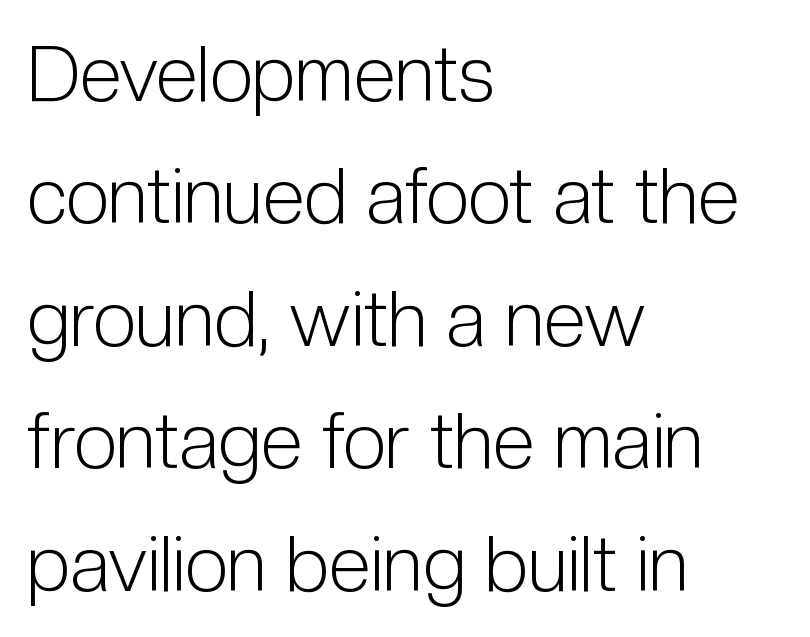
{"serif": "no", "italic": "no", "bold": "no", "weight": "light", "width": "condensed", "stroke_contrast": "low", "x_height": "medium", "monospaced": "no", "underline": "no", "align": "left", "line_spacing": "normal", "line_spacing_ratio": 1.59, "letter_spacing": "normal", "letter_spacing_em": 0.0, "glyph_px": 77}
